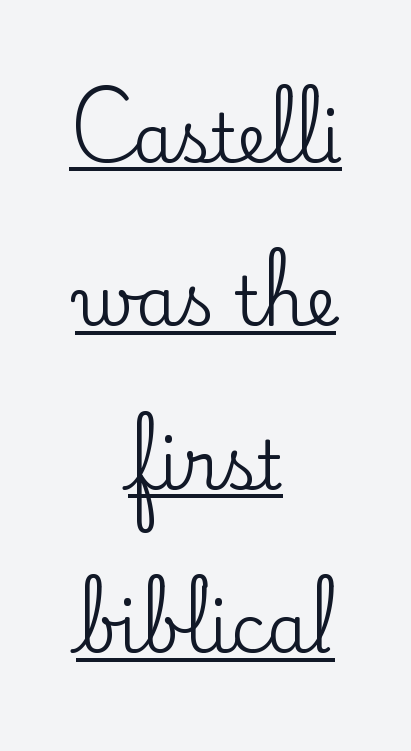
{"serif": "yes", "italic": "no", "width": "normal", "stroke_contrast": "low", "x_height": "small", "monospaced": "no", "underline": "yes", "align": "center", "line_spacing": "loose", "line_spacing_ratio": 2.44, "letter_spacing": "normal", "letter_spacing_em": 0.0, "glyph_px": 67}
